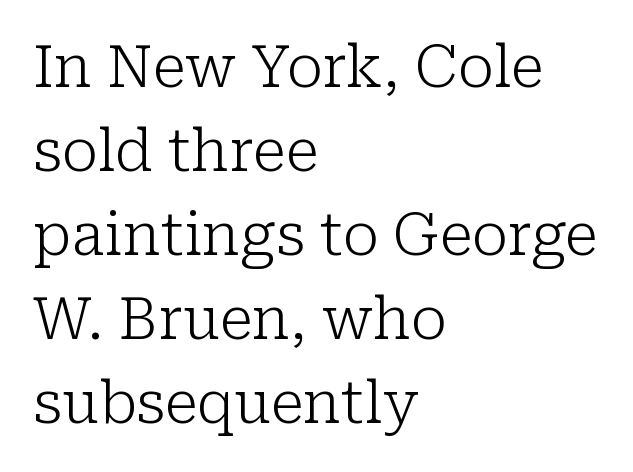
Q: Is the text bold? A: No.
Q: Is the text italic (slanted)? A: No, it is upright.
Q: Is the typeface a serif or a sans-serif typeface? A: Serif.
Q: Is the text underlined? A: No.
Q: How is the paragraph aligned? A: Left-aligned.
Q: Is the spacing between letters normal or unusually wide? A: Normal.
Q: Is the spacing between lines tight, normal or loose? A: Normal.
Q: Width (condensed, normal, or wide)? A: Normal.
Q: Stroke contrast? A: Low.
Q: x-height? A: Medium.
Q: Monospaced? A: No.
